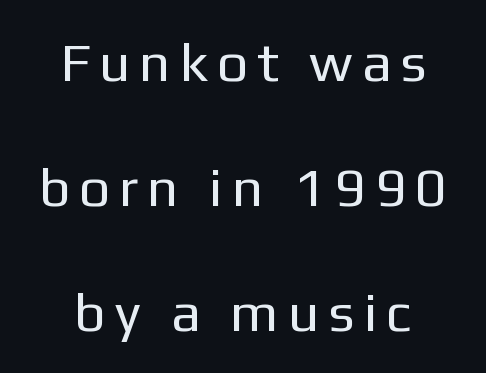
The image shows 55 px regular-weight sans-serif type, upright; set loose line spacing (2.27x), not underlined; low stroke contrast and a medium x-height.
